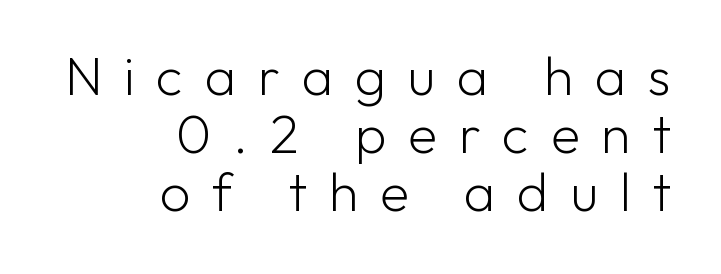
{"serif": "no", "italic": "no", "bold": "no", "weight": "light", "width": "normal", "stroke_contrast": "low", "x_height": "medium", "monospaced": "no", "underline": "no", "align": "right", "line_spacing": "tight", "line_spacing_ratio": 1.07, "letter_spacing": "wide", "letter_spacing_em": 0.4, "glyph_px": 54}
